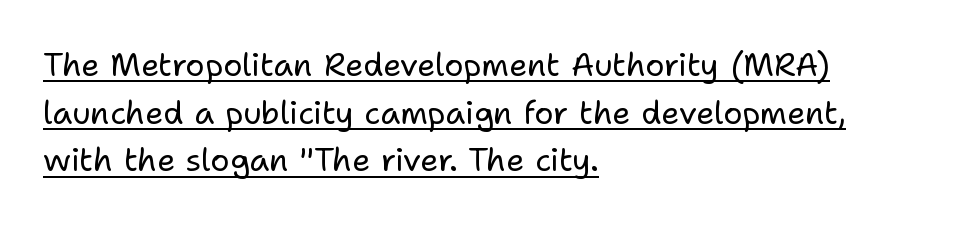
{"serif": "no", "italic": "no", "bold": "no", "weight": "regular", "width": "normal", "stroke_contrast": "low", "x_height": "medium", "monospaced": "no", "underline": "yes", "align": "left", "line_spacing": "normal", "line_spacing_ratio": 1.49, "letter_spacing": "normal", "letter_spacing_em": 0.0, "glyph_px": 32}
